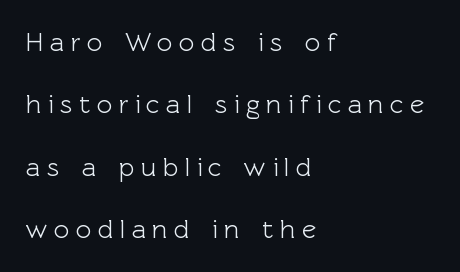
{"italic": "no", "underline": "no", "align": "left", "line_spacing": "loose", "line_spacing_ratio": 2.31, "letter_spacing": "wide", "letter_spacing_em": 0.24, "glyph_px": 27}
